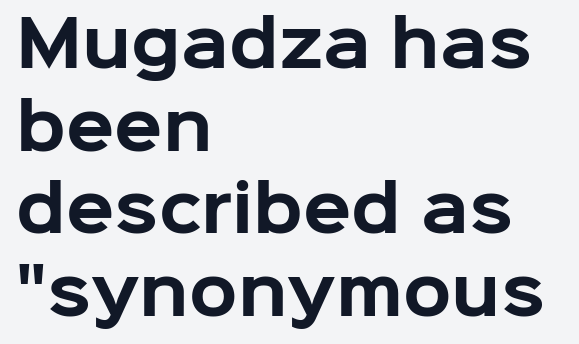
{"serif": "no", "italic": "no", "bold": "yes", "weight": "bold", "width": "normal", "stroke_contrast": "low", "x_height": "medium", "monospaced": "no", "underline": "no", "align": "left", "line_spacing": "normal", "line_spacing_ratio": 1.31, "letter_spacing": "normal", "letter_spacing_em": 0.0, "glyph_px": 63}
